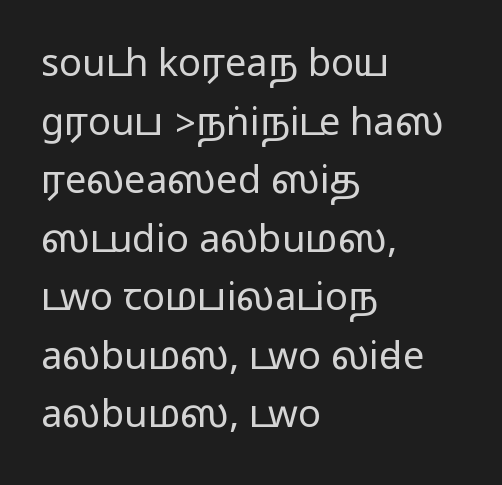
The letters sit at their default tracking, neither squeezed nor spread. The rag falls on the right side of this text block. Here the designer chose a conventional face with non-uniform glyph widths. How would I describe the line gaps? Plain and ordinary. These lines were composed using upright roman letters. Classification — sans serif.
